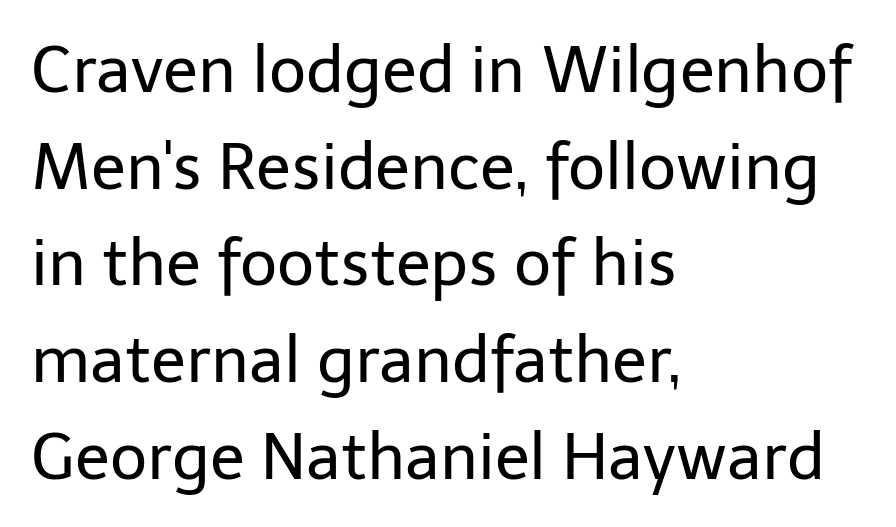
{"serif": "no", "italic": "no", "bold": "no", "weight": "regular", "width": "normal", "stroke_contrast": "low", "x_height": "medium", "monospaced": "no", "underline": "no", "align": "left", "line_spacing": "normal", "line_spacing_ratio": 1.51, "letter_spacing": "normal", "letter_spacing_em": 0.0, "glyph_px": 64}
